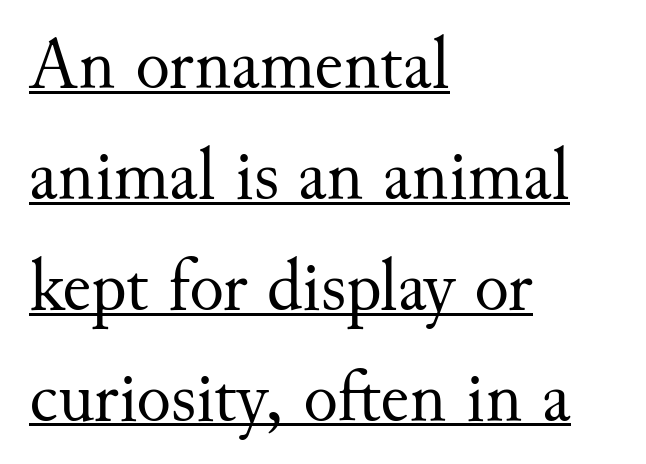
{"serif": "yes", "italic": "no", "bold": "no", "weight": "regular", "width": "normal", "stroke_contrast": "medium", "x_height": "small", "monospaced": "no", "underline": "yes", "align": "left", "line_spacing": "normal", "line_spacing_ratio": 1.54, "letter_spacing": "normal", "letter_spacing_em": 0.0, "glyph_px": 72}
